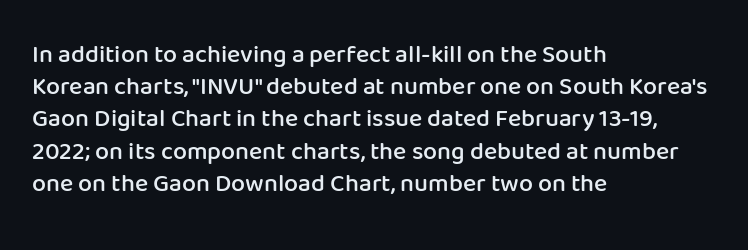
{"italic": "no", "bold": "semi", "underline": "no", "align": "left", "line_spacing": "normal", "line_spacing_ratio": 1.29, "letter_spacing": "normal", "letter_spacing_em": 0.0, "glyph_px": 25}
